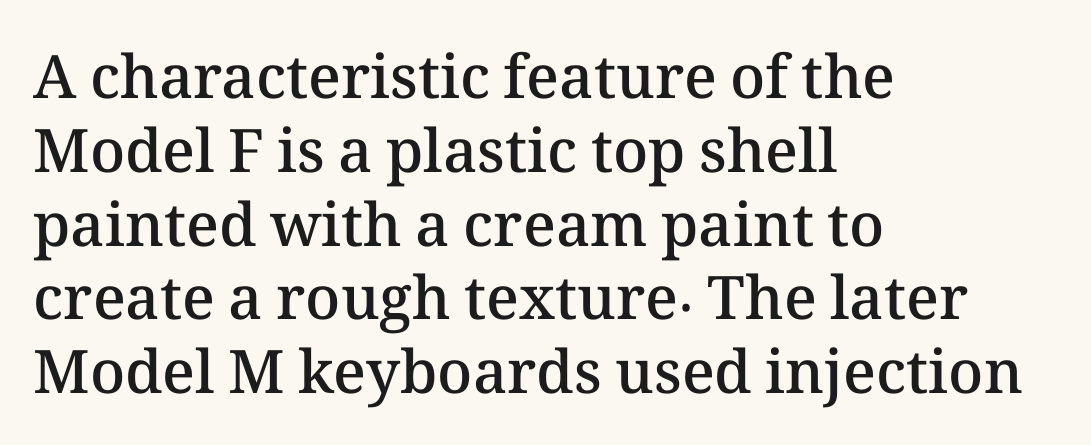
Its strokes are somewhat broadened, the hallmark of semibold type. The tracking reads as untouched default to a designer's eye. These lines are rendered in a variable-pitch font. Ascenders rise straight up at ninety degrees.
